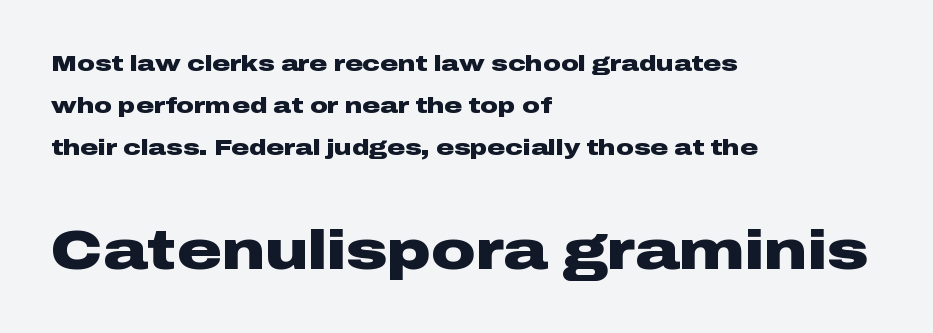
The image shows 55 px heavy, wide sans-serif type, upright; set left-aligned, loose line spacing (1.9x), normal letter spacing, not underlined; the second (bottom) block is 2.5x larger; low stroke contrast and a medium x-height.
